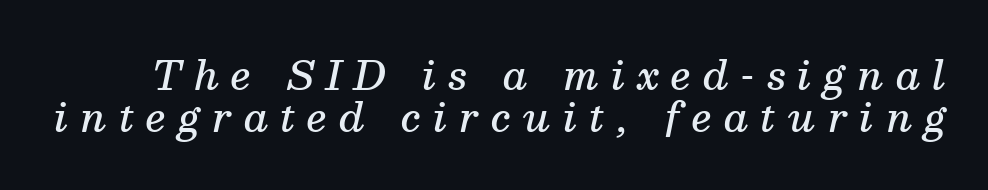
Q: Is the text bold? A: Semi-bold.
Q: Is the text italic (slanted)? A: Yes, it leans right by about 13 degrees.
Q: Is the typeface a serif or a sans-serif typeface? A: Serif.
Q: Is the text underlined? A: No.
Q: Is the spacing between letters normal or unusually wide? A: Unusually wide.
Q: Is the spacing between lines tight, normal or loose? A: Tight.
Q: Width (condensed, normal, or wide)? A: Normal.
Q: Stroke contrast? A: Medium.
Q: x-height? A: Medium.
Q: Monospaced? A: No.
